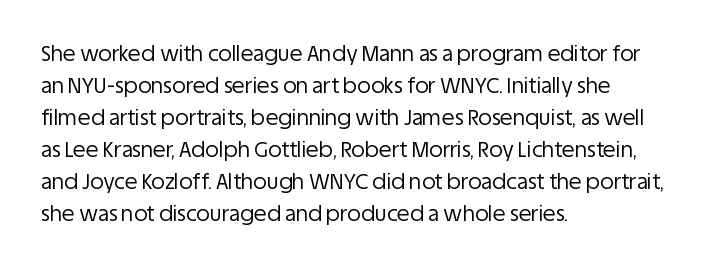
Vertical strokes here are truly vertical. The paragraph has a hard left edge and a soft right edge. The rendering uses a moderate line-height, typical for paragraphs. The cut favours lightness, reaching ordinary text weight at its darkest.
